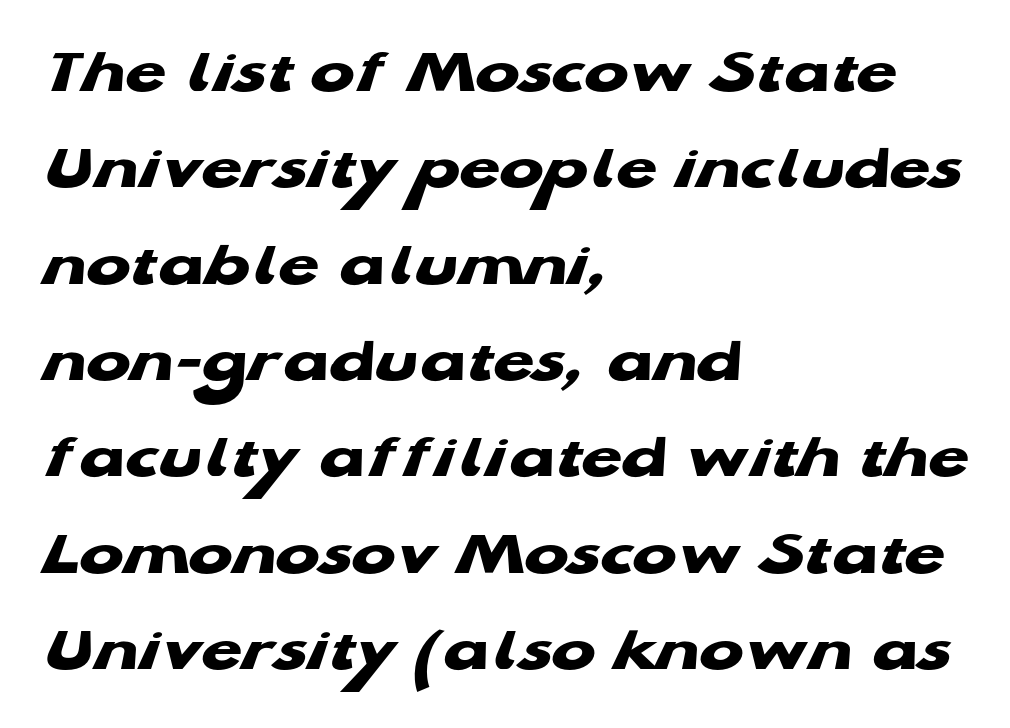
Q: Is the text bold? A: Yes.
Q: Is the typeface a serif or a sans-serif typeface? A: Sans-serif.
Q: Is the text underlined? A: No.
Q: How is the paragraph aligned? A: Left-aligned.
Q: Is the spacing between letters normal or unusually wide? A: Normal.
Q: Is the spacing between lines tight, normal or loose? A: Normal.
Q: Width (condensed, normal, or wide)? A: Wide.
Q: Stroke contrast? A: Low.
Q: x-height? A: Medium.
Q: Monospaced? A: No.
